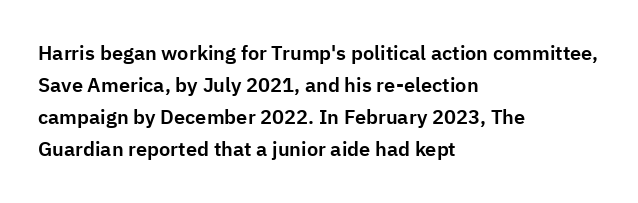
Q: Is the text italic (slanted)? A: No, it is upright.
Q: Is the text underlined? A: No.
Q: How is the paragraph aligned? A: Left-aligned.
Q: Is the spacing between letters normal or unusually wide? A: Normal.
Q: Is the spacing between lines tight, normal or loose? A: Normal.
